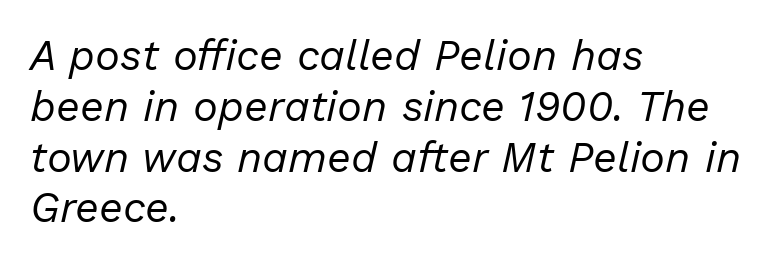
Q: Is the text bold? A: No.
Q: Is the text italic (slanted)? A: Yes, it leans right by about 13 degrees.
Q: Is the text underlined? A: No.
Q: How is the paragraph aligned? A: Left-aligned.
Q: Is the spacing between letters normal or unusually wide? A: Normal.
Q: Width (condensed, normal, or wide)? A: Normal.
Q: Stroke contrast? A: Low.
Q: x-height? A: Medium.
Q: Monospaced? A: No.
